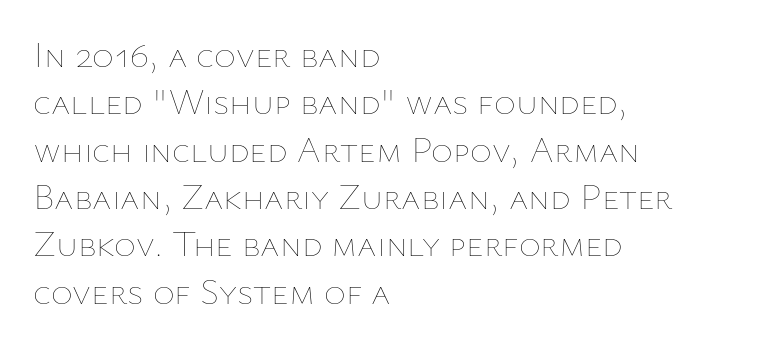
{"italic": "no", "bold": "no", "weight": "thin", "width": "normal", "stroke_contrast": "low", "x_height": "medium", "monospaced": "no", "underline": "no", "align": "left", "line_spacing": "normal", "line_spacing_ratio": 1.28, "letter_spacing": "normal", "letter_spacing_em": 0.0, "glyph_px": 37}
